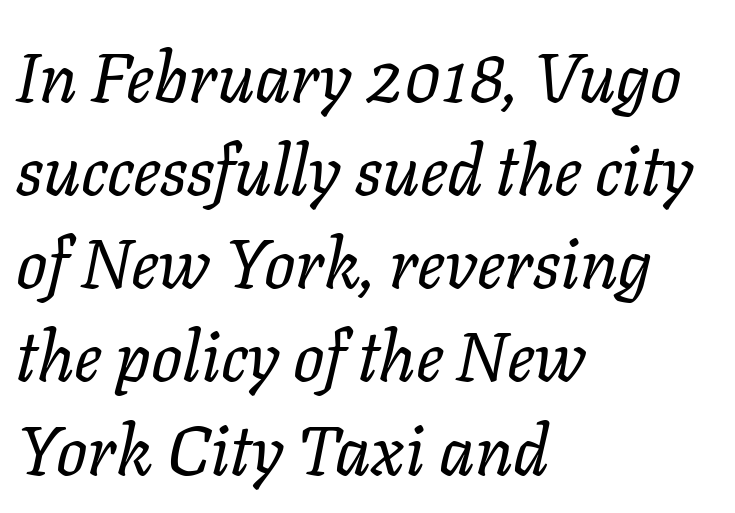
{"italic": "yes", "lean": "right", "slant_degrees": 11, "bold": "no", "weight": "regular", "width": "normal", "stroke_contrast": "low", "x_height": "medium", "monospaced": "no", "underline": "no", "align": "left", "line_spacing": "normal", "line_spacing_ratio": 1.35, "letter_spacing": "normal", "letter_spacing_em": 0.0, "glyph_px": 69}
